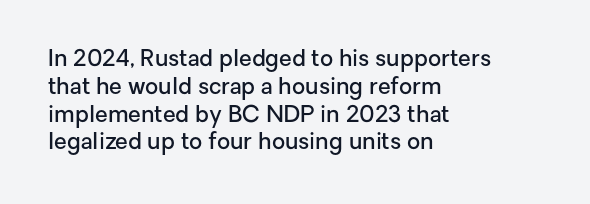
Q: Is the text bold? A: Semi-bold.
Q: Is the text italic (slanted)? A: No, it is upright.
Q: Is the text underlined? A: No.
Q: How is the paragraph aligned? A: Left-aligned.
Q: Is the spacing between letters normal or unusually wide? A: Normal.
